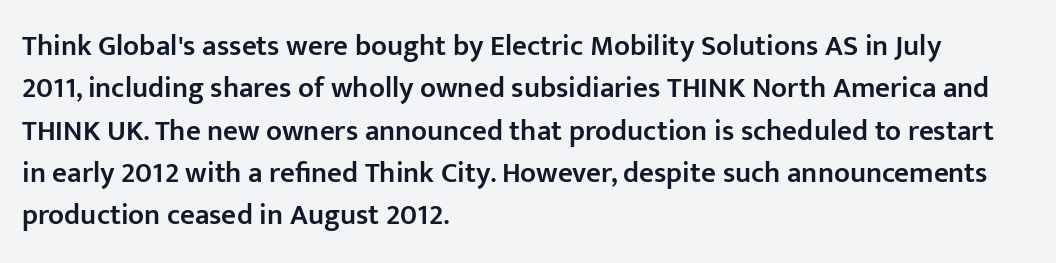
{"serif": "no", "italic": "no", "bold": "semi", "weight": "semibold", "width": "normal", "stroke_contrast": "low", "x_height": "medium", "monospaced": "no", "underline": "no", "align": "left", "line_spacing": "normal", "line_spacing_ratio": 1.46, "letter_spacing": "normal", "letter_spacing_em": 0.0, "glyph_px": 29}
